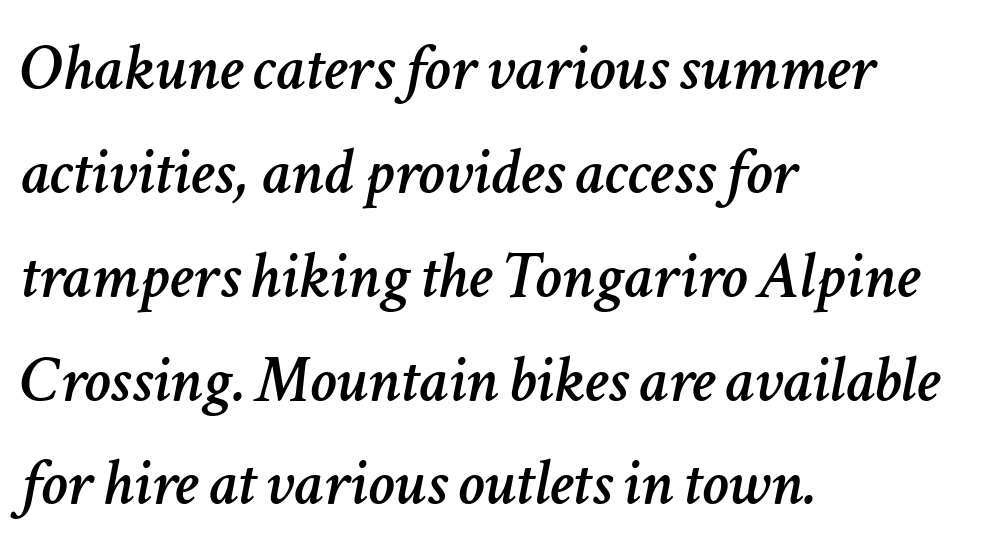
{"italic": "yes", "lean": "right", "slant_degrees": 11, "width": "normal", "stroke_contrast": "low", "x_height": "medium", "monospaced": "no", "underline": "no", "align": "left", "line_spacing": "normal", "line_spacing_ratio": 1.55, "letter_spacing": "normal", "letter_spacing_em": 0.0, "glyph_px": 67}
